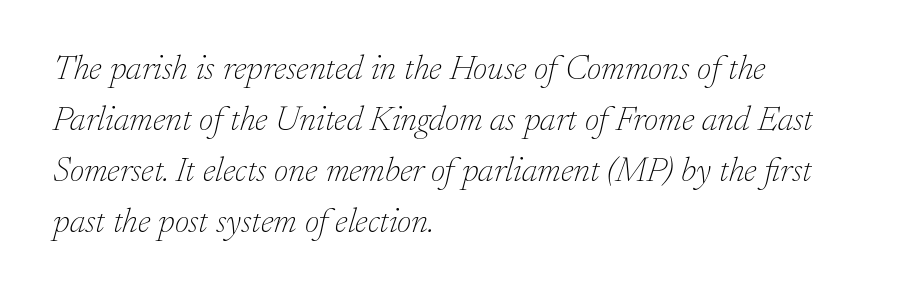
The letters advance in unequal steps, a hallmark of proportional type. Leftover space on each line is placed entirely after the last word. Words float on clear page, feet unadorned. Weight class: somewhere from thin through regular. Tall strokes in this sample are angled rather than plumb. Standard letterfit; no display-style spreading of the glyphs.
